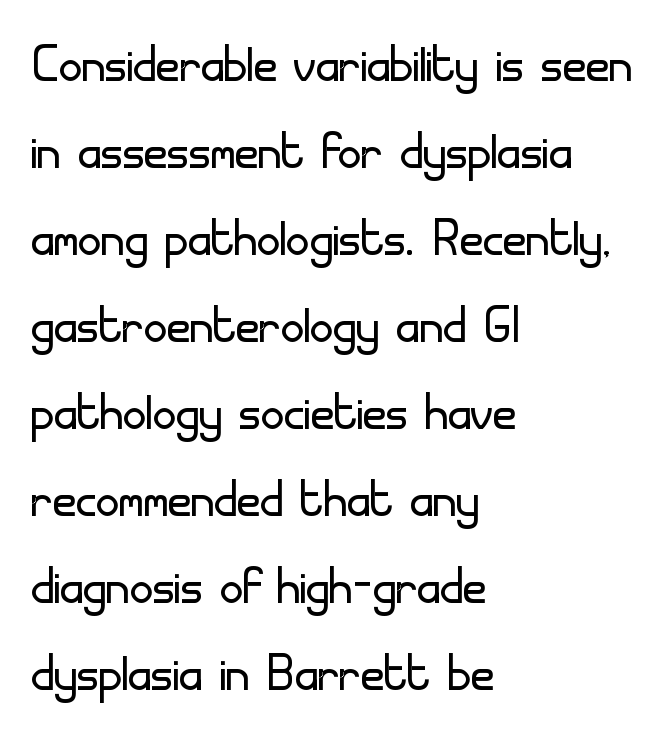
{"serif": "no", "italic": "no", "bold": "no", "weight": "light", "width": "normal", "stroke_contrast": "low", "x_height": "small", "monospaced": "no", "underline": "no", "align": "left", "line_spacing": "normal", "line_spacing_ratio": 1.36, "letter_spacing": "normal", "letter_spacing_em": 0.0, "glyph_px": 64}
